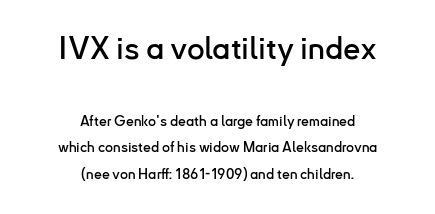
{"serif": "no", "italic": "no", "width": "normal", "stroke_contrast": "low", "x_height": "small", "monospaced": "no", "underline": "no", "align": "center", "line_spacing_ratio": 1.86, "letter_spacing": "normal", "letter_spacing_em": 0.0, "larger_block": "first", "size_ratio": 2.21, "glyph_px": 31}
